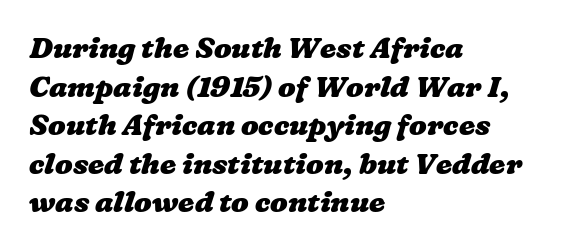
{"bold": "yes", "weight": "heavy", "width": "wide", "stroke_contrast": "low", "x_height": "medium", "monospaced": "no", "underline": "no", "align": "left", "line_spacing": "normal", "line_spacing_ratio": 1.33, "letter_spacing": "normal", "letter_spacing_em": 0.0, "glyph_px": 29}
